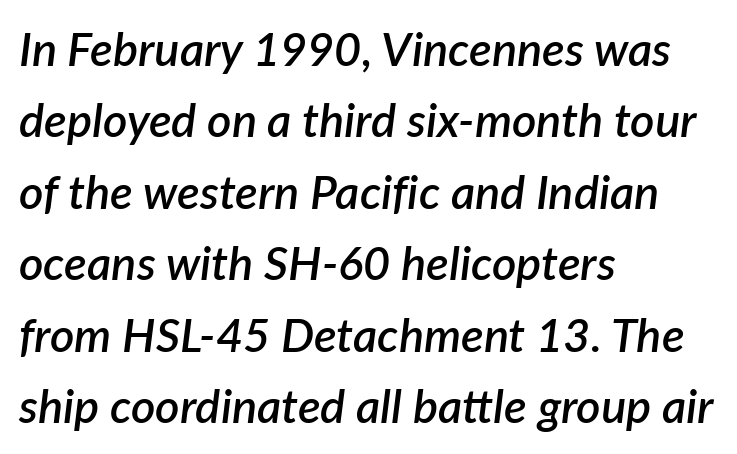
Designer's note — italics engaged. Summary of vertical rhythm: regular, with standard interline spacing. The type is set solid horizontally, with unmodified tracking. A typesetter would call this proportional, since set widths differ per character. These words are printed semibold, heavier than regular yet not bold.
